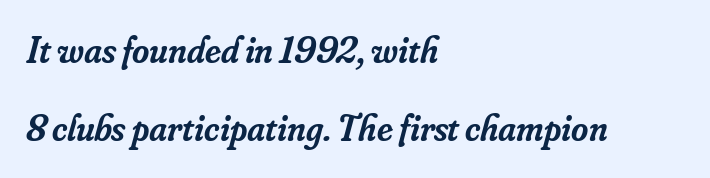
The image shows 37 px semibold serif type, italic (leaning right); set left-aligned, loose line spacing (2.11x), normal letter spacing, not underlined; low stroke contrast and a small x-height.
